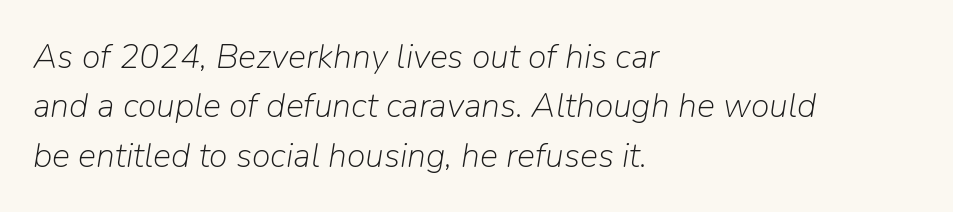
Q: Is the text bold? A: No.
Q: Is the text italic (slanted)? A: Yes, it leans right by about 9 degrees.
Q: Is the text underlined? A: No.
Q: How is the paragraph aligned? A: Left-aligned.
Q: Is the spacing between letters normal or unusually wide? A: Normal.
Q: Is the spacing between lines tight, normal or loose? A: Normal.
Q: Width (condensed, normal, or wide)? A: Normal.
Q: Stroke contrast? A: Low.
Q: x-height? A: Medium.
Q: Monospaced? A: No.
